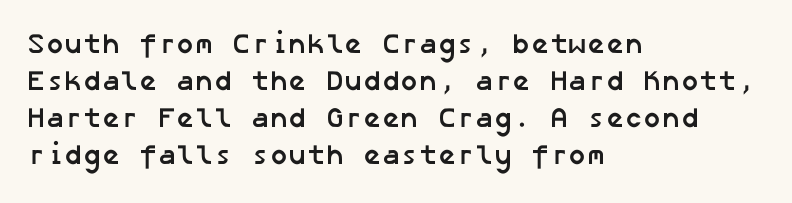
Caption: standard tracking, unaltered. Strong, thick strokes mark this as bold type. Classification — sans serif. Leftover space on each line is placed entirely after the last word. Lines of text with bare space underneath.
